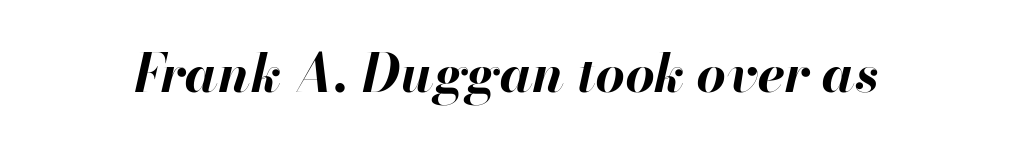
Short note: letters normally spaced. Type without underlining. An italicized treatment has been applied to the whole sample. A typesetter would call this proportional, since set widths differ per character.
